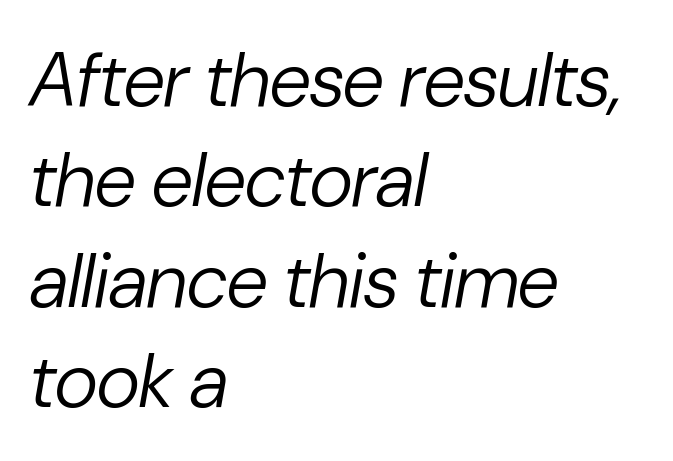
{"italic": "yes", "lean": "right", "slant_degrees": 10, "bold": "no", "weight": "regular", "width": "normal", "stroke_contrast": "low", "x_height": "medium", "monospaced": "no", "underline": "no", "align": "left", "line_spacing": "normal", "line_spacing_ratio": 1.32, "letter_spacing": "normal", "letter_spacing_em": 0.0, "glyph_px": 76}
